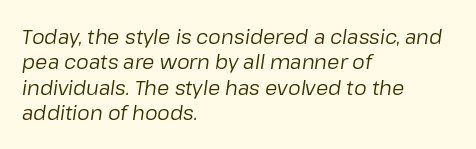
Glance below the letters and you will spot only blank space. Caption: standard tracking, unaltered. No extra ink here — the face is not bold. This block has exactly the height ordinary leading produces. Observe the lean: these are italic letterforms.
